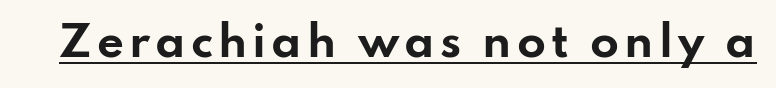
Q: Is the text bold? A: Yes.
Q: Is the text italic (slanted)? A: No, it is upright.
Q: Is the typeface a serif or a sans-serif typeface? A: Sans-serif.
Q: Is the text underlined? A: Yes.
Q: Width (condensed, normal, or wide)? A: Wide.
Q: Stroke contrast? A: Low.
Q: x-height? A: Small.
Q: Monospaced? A: No.
